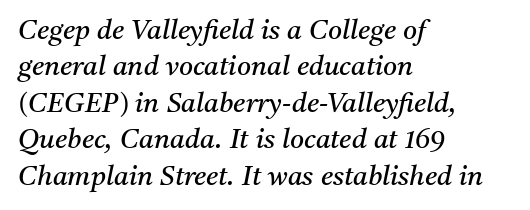
The image shows 27 px text type, italic (leaning right); set left-aligned, normal line spacing (1.35x), normal letter spacing, not underlined.
